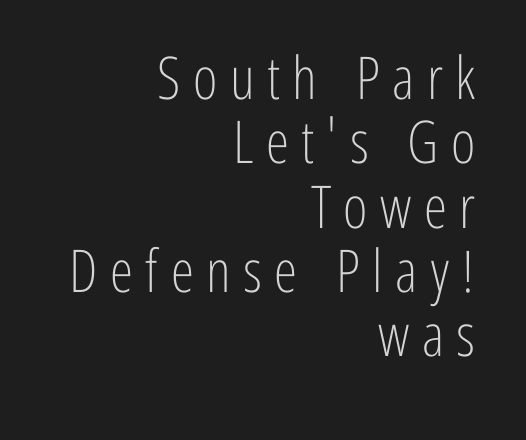
The gaps between neighbouring characters are conspicuously large. The compositor pushed each line to the right boundary. Notice how descenders almost collide with the ascenders below — that's tight leading. Serifs: no, the terminals of the letterforms are clean.
